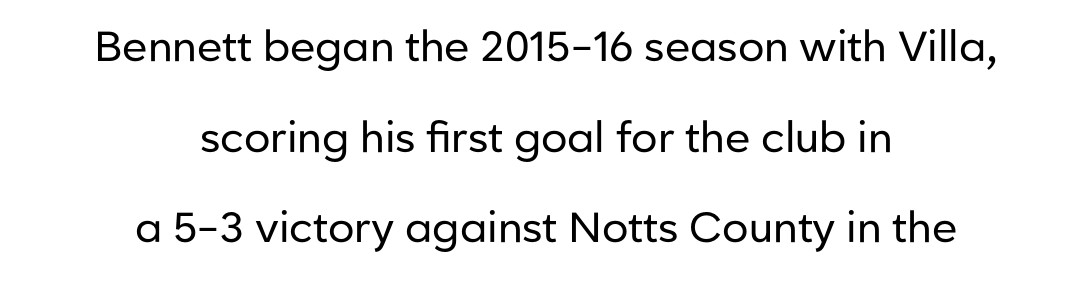
{"serif": "no", "italic": "no", "bold": "no", "weight": "regular", "width": "normal", "stroke_contrast": "low", "x_height": "medium", "monospaced": "no", "underline": "no", "align": "center", "line_spacing": "loose", "line_spacing_ratio": 2.16, "letter_spacing": "normal", "letter_spacing_em": 0.0, "glyph_px": 42}
